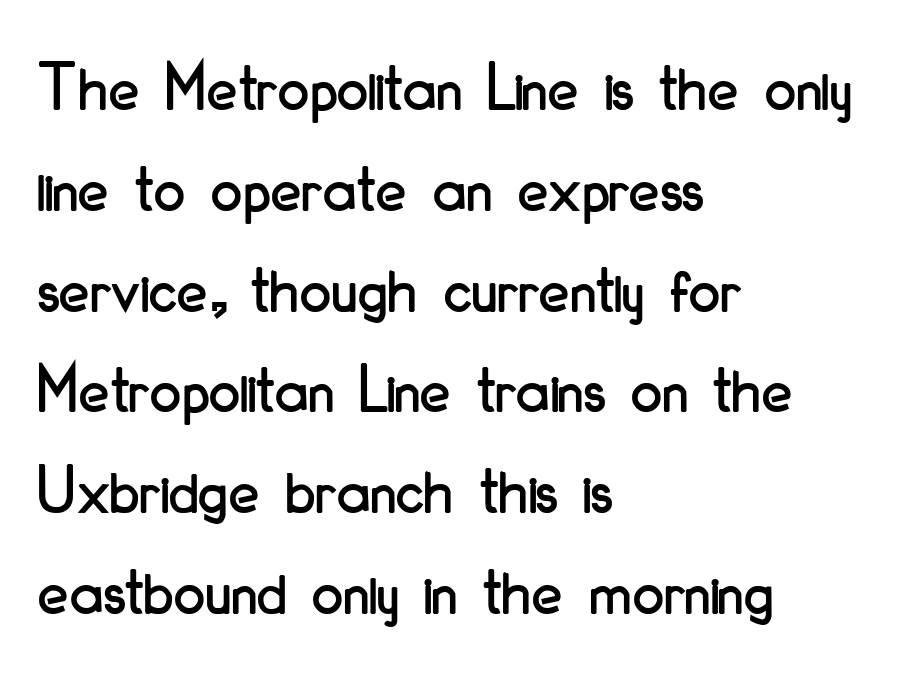
The image shows 70 px condensed sans-serif type, upright; set left-aligned, normal line spacing (1.44x), normal letter spacing, not underlined; low stroke contrast and a small x-height.
